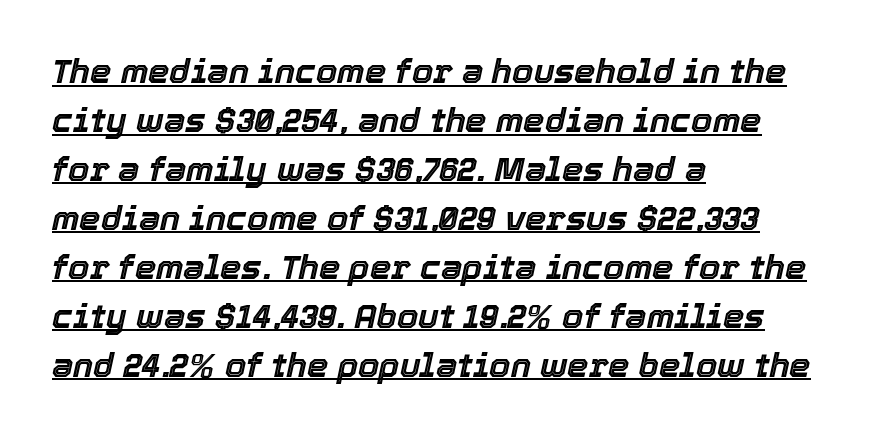
Compared with typical paragraphs, the rows here are spaced about the same. Standard letterfit; no display-style spreading of the glyphs. Teacher's note: observe the even left margin — that is flush-left alignment. Would a proofreader flag this as italicized? Yes. A typesetter would call this proportional, since set widths differ per character.
